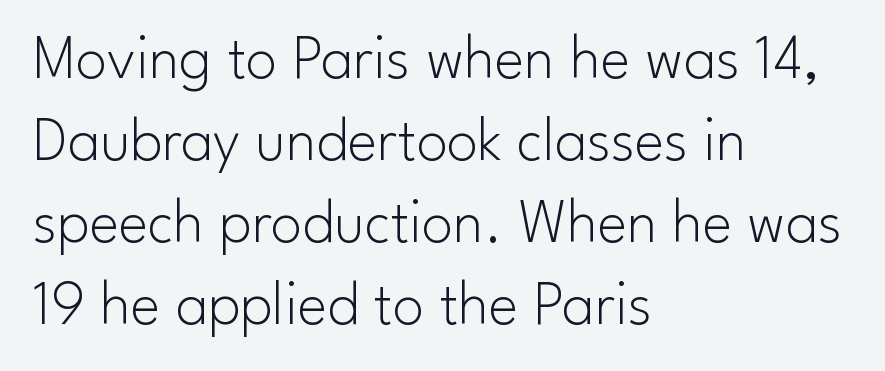
Nope, no serifs anywhere on these letters. The block of text has a typical density, with ordinary space between rows. Clear beneath every line of the passage. Italic? Not at all — the glyphs are vertical. The paragraph shown leans on its left margin.
